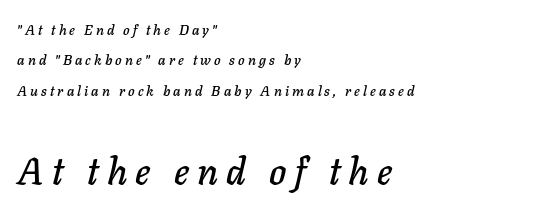
The image shows 37 px text type, italic (leaning right); set left-aligned, loose line spacing (2.17x), unusually wide letter spacing (+0.22 em), not underlined; the second (bottom) block is 2.64x larger; low stroke contrast and a medium x-height.
